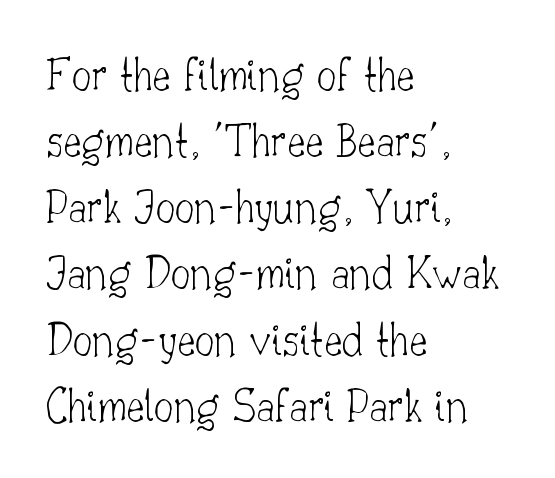
The face used here is proportionally spaced, like ordinary book or web type. Words float on clear page, feet unadorned. Stroke terminals: seriffed. Glyph-to-glyph distance matches everyday printed text. The axis of the letterforms is exactly vertical.
